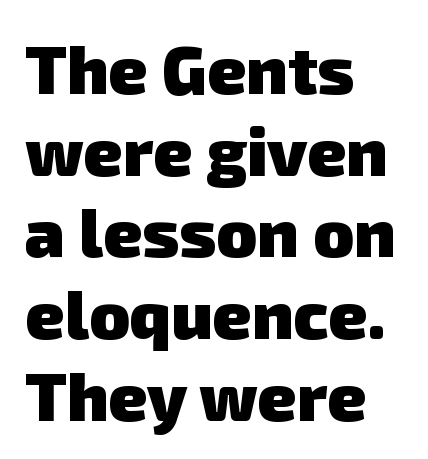
{"serif": "no", "bold": "yes", "weight": "heavy", "width": "normal", "stroke_contrast": "low", "x_height": "medium", "monospaced": "no", "underline": "no", "align": "left", "line_spacing_ratio": 1.22, "letter_spacing": "normal", "letter_spacing_em": 0.0, "glyph_px": 67}
